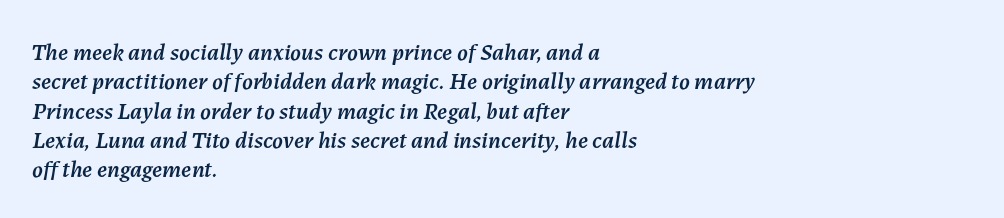
Q: Is the text italic (slanted)? A: Yes, it leans right by about 7 degrees.
Q: Is the text underlined? A: No.
Q: How is the paragraph aligned? A: Left-aligned.
Q: Is the spacing between letters normal or unusually wide? A: Normal.
